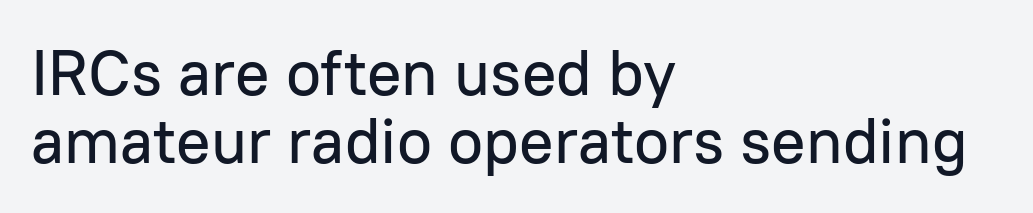
{"serif": "no", "italic": "no", "width": "normal", "stroke_contrast": "low", "x_height": "medium", "monospaced": "no", "underline": "no", "align": "left", "line_spacing": "tight", "line_spacing_ratio": 1.07, "letter_spacing": "normal", "letter_spacing_em": 0.0, "glyph_px": 64}
